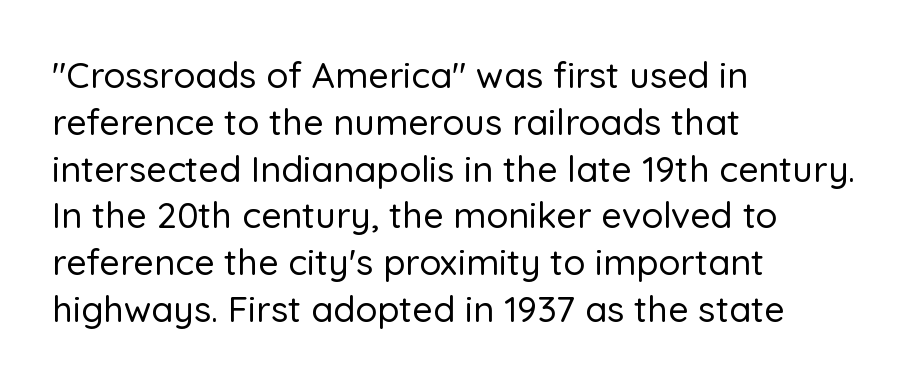
{"serif": "no", "italic": "no", "width": "normal", "stroke_contrast": "low", "x_height": "medium", "monospaced": "no", "underline": "no", "align": "left", "line_spacing": "normal", "line_spacing_ratio": 1.3, "letter_spacing": "normal", "letter_spacing_em": 0.0, "glyph_px": 36}
